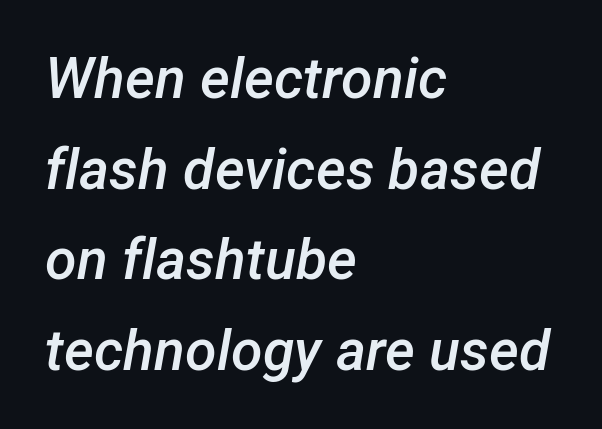
The image shows 57 px semibold type, italic (leaning right); set left-aligned, normal line spacing (1.59x), normal letter spacing, not underlined; low stroke contrast and a medium x-height.
